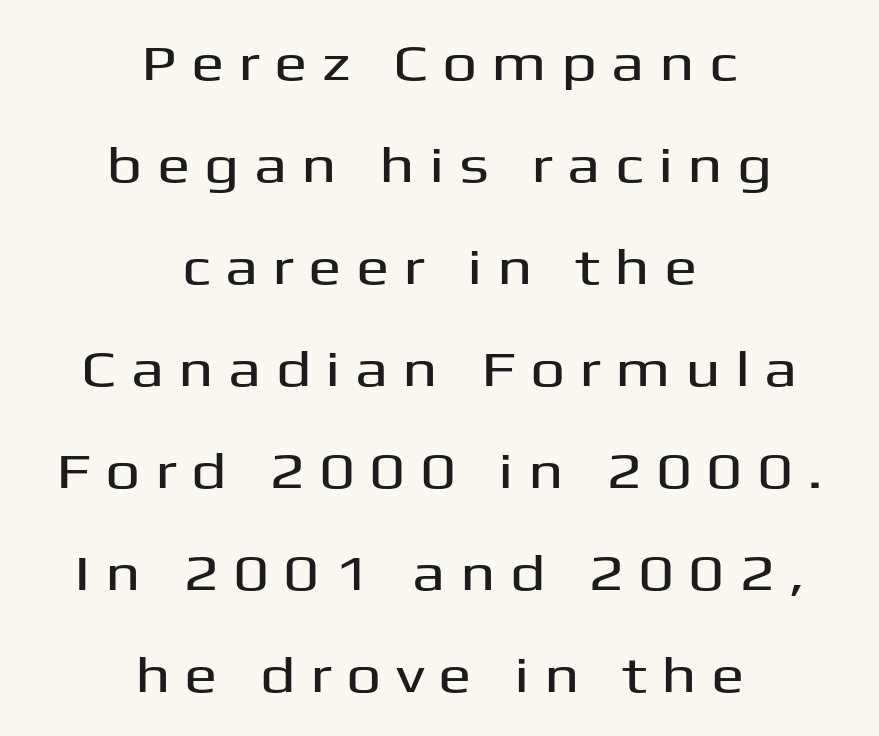
Q: Is the text italic (slanted)? A: No, it is upright.
Q: Is the typeface a serif or a sans-serif typeface? A: Sans-serif.
Q: Is the text underlined? A: No.
Q: How is the paragraph aligned? A: Centered.
Q: Is the spacing between letters normal or unusually wide? A: Unusually wide.
Q: Is the spacing between lines tight, normal or loose? A: Loose.
Q: Width (condensed, normal, or wide)? A: Wide.
Q: Stroke contrast? A: Medium.
Q: x-height? A: Medium.
Q: Monospaced? A: No.
